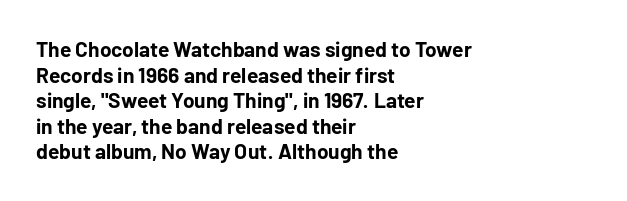
The image shows 21 px bold type, upright; set left-aligned, line spacing 1.22x, normal letter spacing, not underlined.
